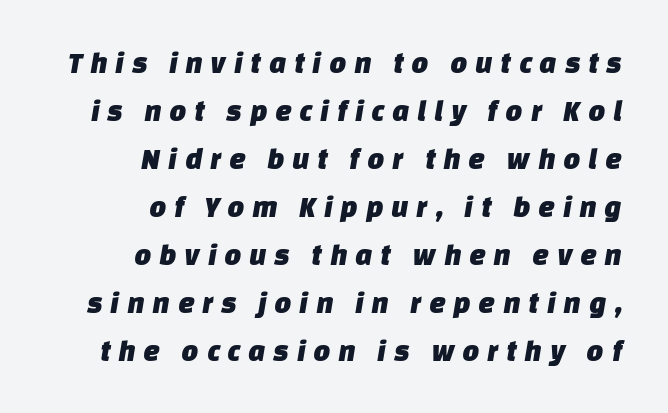
{"serif": "no", "width": "normal", "stroke_contrast": "low", "x_height": "large", "monospaced": "no", "underline": "no", "align": "right", "line_spacing": "normal", "line_spacing_ratio": 1.6, "letter_spacing": "wide", "letter_spacing_em": 0.25, "glyph_px": 30}
